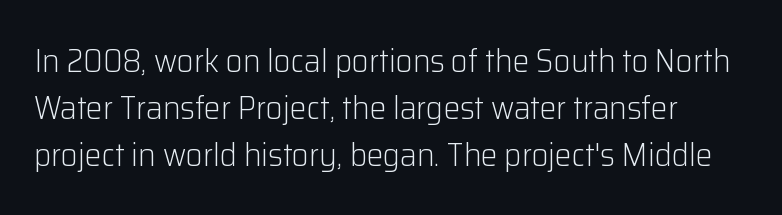
{"serif": "no", "italic": "no", "bold": "no", "weight": "light", "width": "normal", "stroke_contrast": "low", "x_height": "medium", "monospaced": "no", "underline": "no", "line_spacing": "normal", "line_spacing_ratio": 1.42, "letter_spacing": "normal", "letter_spacing_em": 0.0, "glyph_px": 33}
